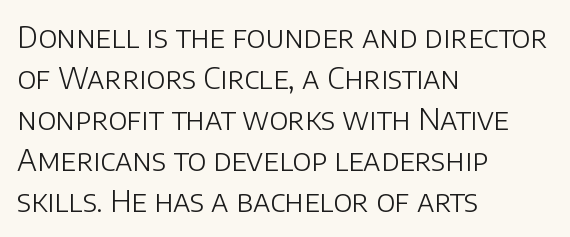
Q: Is the text bold? A: No.
Q: Is the text italic (slanted)? A: No, it is upright.
Q: Is the typeface a serif or a sans-serif typeface? A: Sans-serif.
Q: Is the text underlined? A: No.
Q: How is the paragraph aligned? A: Left-aligned.
Q: Is the spacing between letters normal or unusually wide? A: Normal.
Q: Is the spacing between lines tight, normal or loose? A: Normal.
Q: Width (condensed, normal, or wide)? A: Normal.
Q: Stroke contrast? A: Low.
Q: x-height? A: Large.
Q: Monospaced? A: No.
